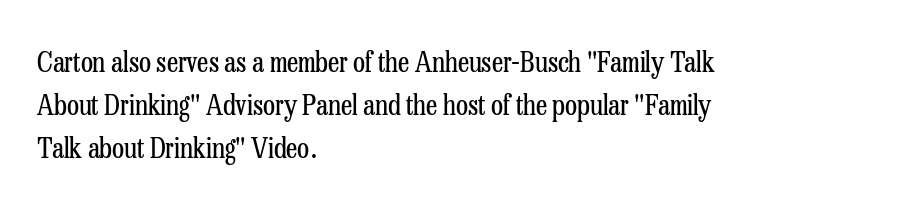
Unmarked baselines from the first word to the last. This rendering leaves character spacing at its baseline value. Proportional: the letters do not fall into vertical columns. Style check: upright.
